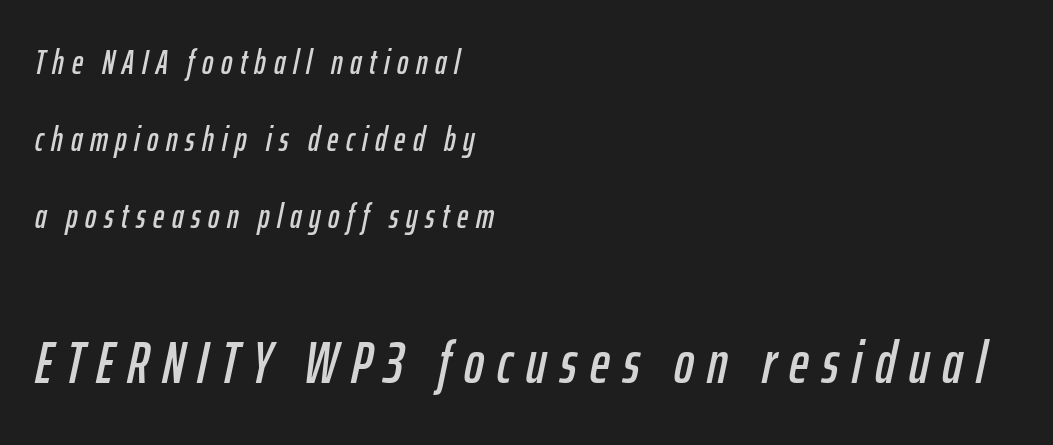
{"italic": "yes", "lean": "right", "slant_degrees": 12, "width": "condensed", "stroke_contrast": "low", "x_height": "medium", "monospaced": "no", "underline": "no", "align": "left", "line_spacing": "loose", "line_spacing_ratio": 2.26, "letter_spacing": "wide", "letter_spacing_em": 0.22, "larger_block": "second", "size_ratio": 1.76, "glyph_px": 60}
